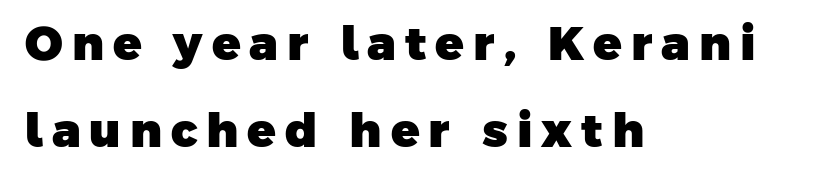
The image shows 47 px heavy sans-serif type; set left-aligned, line spacing 1.85x, not underlined; low stroke contrast and a medium x-height.
